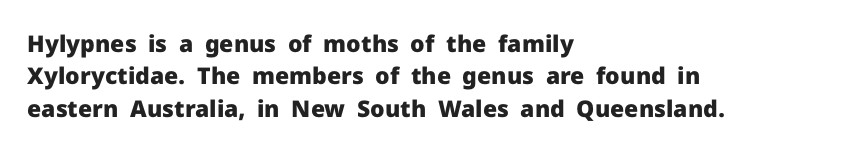
Q: Is the text bold? A: Yes.
Q: Is the text italic (slanted)? A: No, it is upright.
Q: Is the text underlined? A: No.
Q: How is the paragraph aligned? A: Left-aligned.
Q: Is the spacing between letters normal or unusually wide? A: Normal.
Q: Is the spacing between lines tight, normal or loose? A: Normal.
